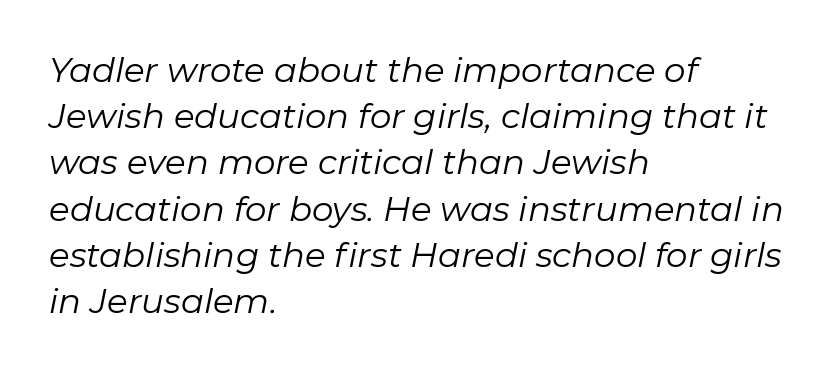
Q: Is the text bold? A: No.
Q: Is the text italic (slanted)? A: Yes, it leans right by about 11 degrees.
Q: Is the text underlined? A: No.
Q: How is the paragraph aligned? A: Left-aligned.
Q: Is the spacing between letters normal or unusually wide? A: Normal.
Q: Is the spacing between lines tight, normal or loose? A: Normal.
Q: Width (condensed, normal, or wide)? A: Normal.
Q: Stroke contrast? A: Low.
Q: x-height? A: Medium.
Q: Monospaced? A: No.
